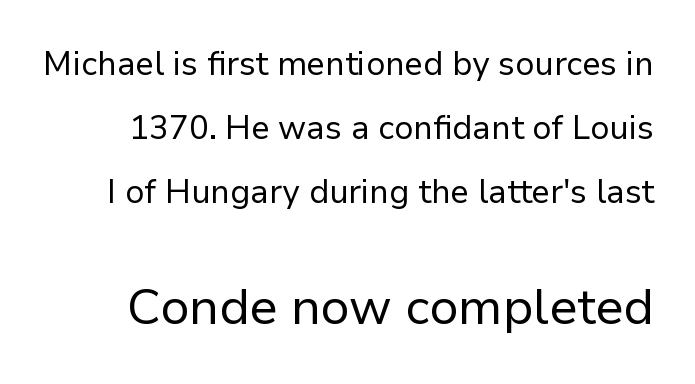
{"serif": "no", "italic": "no", "bold": "no", "weight": "regular", "width": "normal", "stroke_contrast": "low", "x_height": "medium", "monospaced": "no", "underline": "no", "line_spacing": "loose", "line_spacing_ratio": 1.94, "letter_spacing": "normal", "letter_spacing_em": 0.0, "larger_block": "second", "size_ratio": 1.52, "glyph_px": 50}
